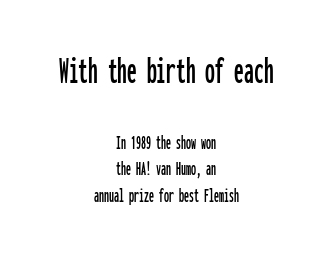
Q: Is the text italic (slanted)? A: No, it is upright.
Q: Is the typeface a serif or a sans-serif typeface? A: Sans-serif.
Q: Is the text underlined? A: No.
Q: How is the paragraph aligned? A: Centered.
Q: Is the spacing between letters normal or unusually wide? A: Normal.
Q: Is the spacing between lines tight, normal or loose? A: Normal.
Q: Which block of text is set in a larger size, the first (top) or the second (bottom)? A: The first (top) one.
Q: Width (condensed, normal, or wide)? A: Condensed.
Q: Stroke contrast? A: Low.
Q: x-height? A: Medium.
Q: Monospaced? A: Yes.
